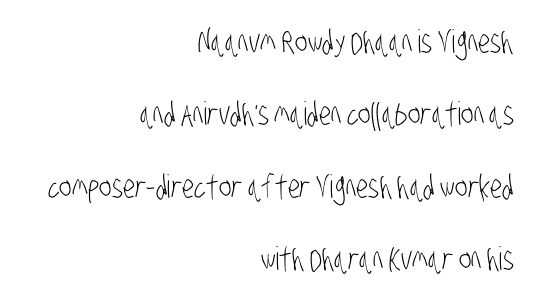
Counters stay open thanks to moderate or lighter strokes. The baseline area is clear. Does the type have serifs? No, each stem ends abruptly. Spacing verdict: proportional, widths tailored to each character. The text block is weighted toward the right margin, trailing off unevenly leftward.
